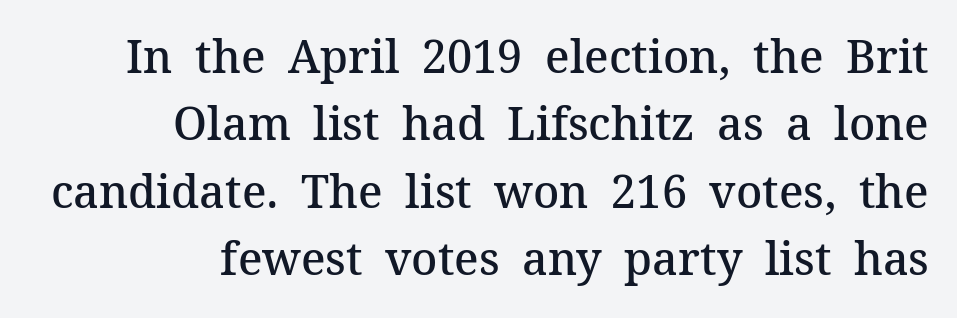
{"serif": "yes", "italic": "no", "bold": "semi", "weight": "semibold", "width": "normal", "stroke_contrast": "medium", "x_height": "medium", "monospaced": "no", "underline": "no", "align": "right", "line_spacing": "normal", "line_spacing_ratio": 1.5, "letter_spacing": "normal", "letter_spacing_em": 0.0, "glyph_px": 45}
